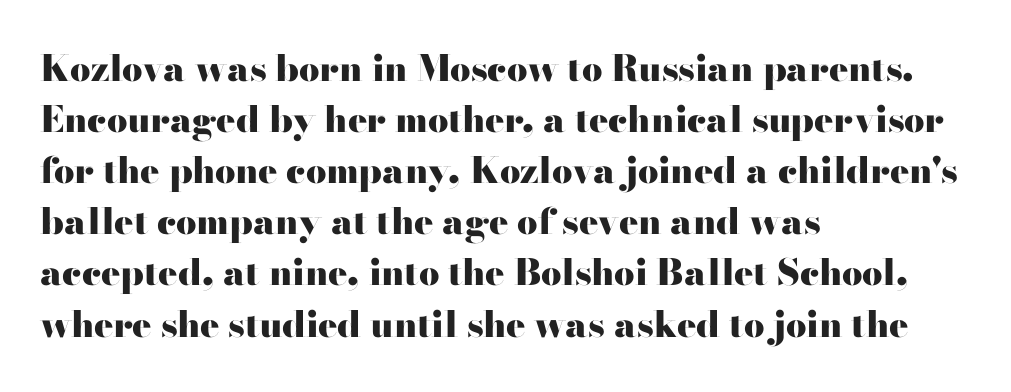
Q: Is the text bold? A: Yes.
Q: Is the text italic (slanted)? A: No, it is upright.
Q: Is the typeface a serif or a sans-serif typeface? A: Serif.
Q: Is the text underlined? A: No.
Q: How is the paragraph aligned? A: Left-aligned.
Q: Is the spacing between letters normal or unusually wide? A: Normal.
Q: Is the spacing between lines tight, normal or loose? A: Normal.
Q: Width (condensed, normal, or wide)? A: Wide.
Q: Stroke contrast? A: High.
Q: x-height? A: Small.
Q: Monospaced? A: No.
